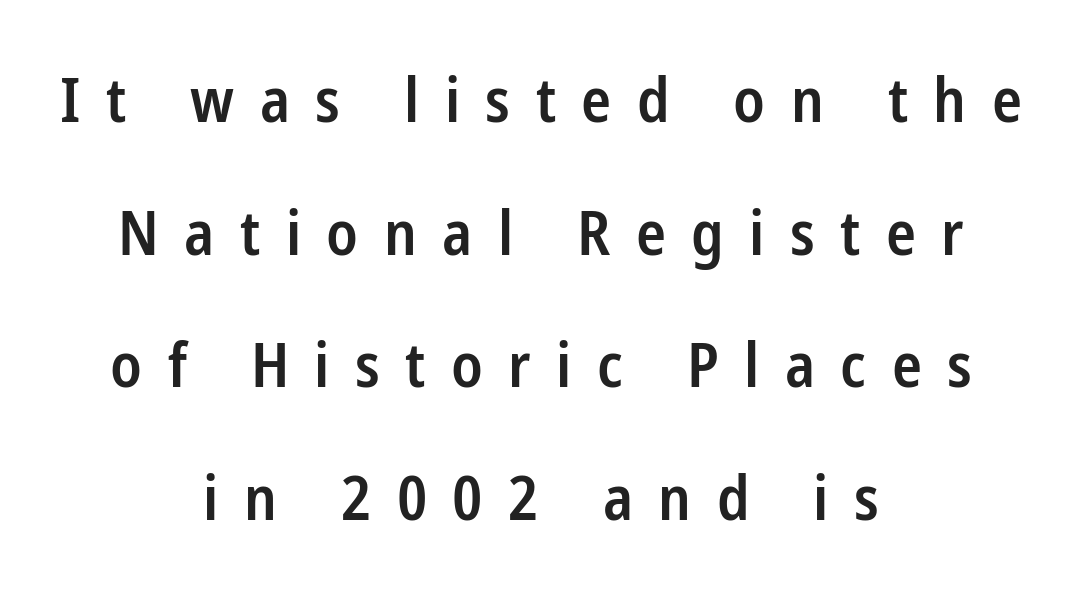
The image shows 62 px semibold, condensed sans-serif type, upright; set centered, loose line spacing (2.14x), unusually wide letter spacing (+0.41 em), not underlined; low stroke contrast and a medium x-height.
